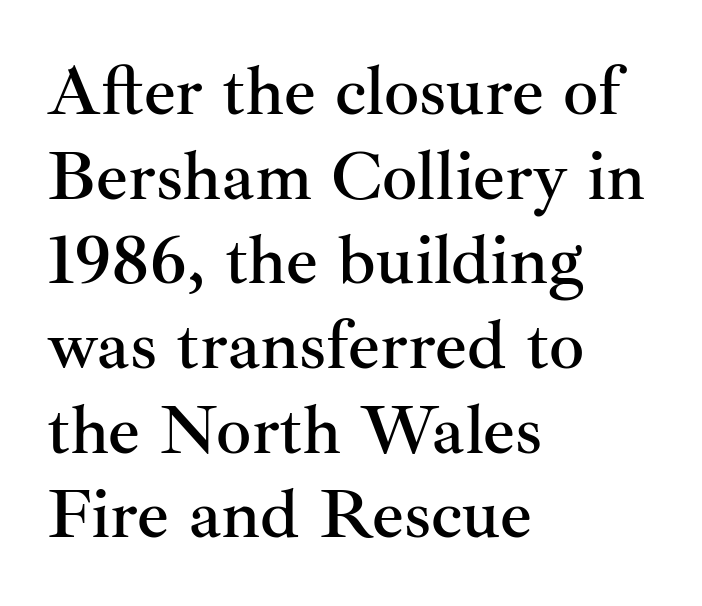
Q: Is the text italic (slanted)? A: No, it is upright.
Q: Is the typeface a serif or a sans-serif typeface? A: Serif.
Q: Is the text underlined? A: No.
Q: How is the paragraph aligned? A: Left-aligned.
Q: Is the spacing between letters normal or unusually wide? A: Normal.
Q: Width (condensed, normal, or wide)? A: Normal.
Q: Stroke contrast? A: Medium.
Q: x-height? A: Small.
Q: Monospaced? A: No.
